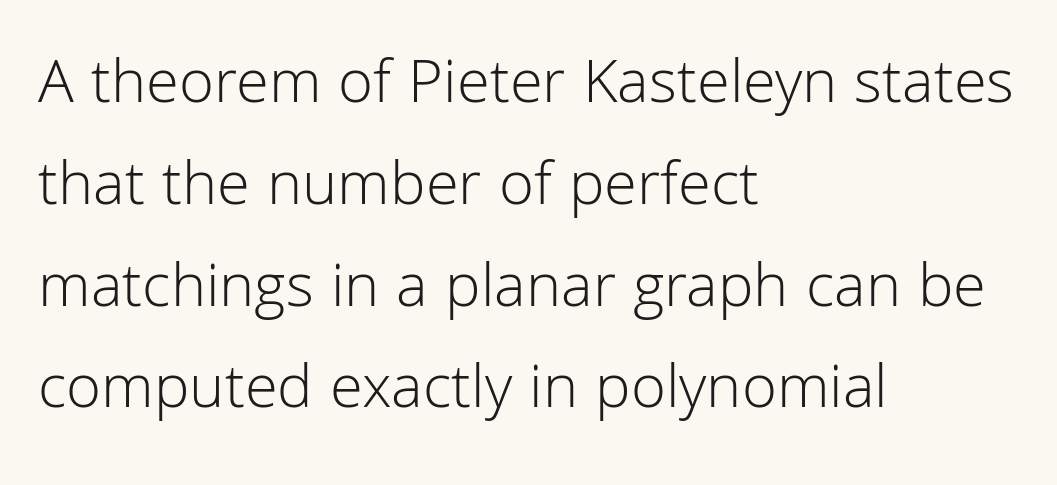
Q: Is the text bold? A: No.
Q: Is the text italic (slanted)? A: No, it is upright.
Q: Is the typeface a serif or a sans-serif typeface? A: Sans-serif.
Q: Is the text underlined? A: No.
Q: How is the paragraph aligned? A: Left-aligned.
Q: Is the spacing between letters normal or unusually wide? A: Normal.
Q: Is the spacing between lines tight, normal or loose? A: Normal.
Q: Width (condensed, normal, or wide)? A: Normal.
Q: Stroke contrast? A: Low.
Q: x-height? A: Medium.
Q: Monospaced? A: No.
